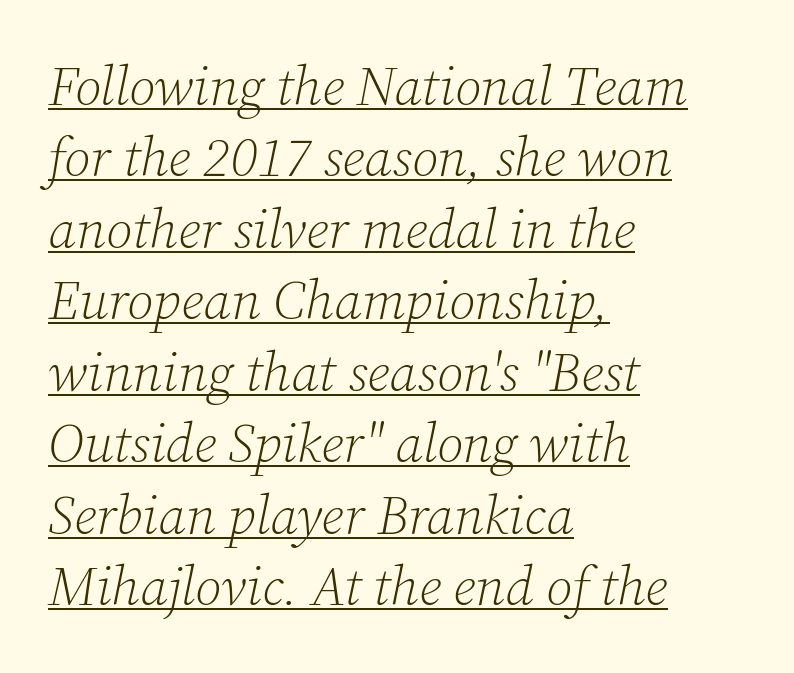
The type is set solid horizontally, with unmodified tracking. Stems and bowls with no extra thickness — not bold. A typesetter would label this face a serif. Has an underline been added? It has. The rows are spaced the way most documents space them. Compared with a centered layout, this one pins lines to the left instead.
